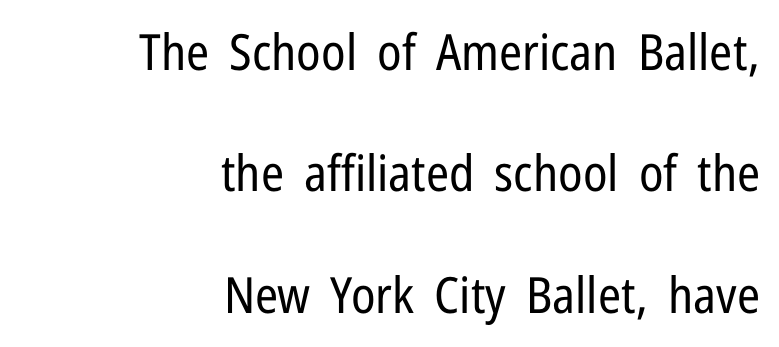
{"serif": "no", "italic": "no", "bold": "no", "weight": "regular", "width": "condensed", "stroke_contrast": "low", "x_height": "medium", "monospaced": "no", "underline": "no", "align": "right", "line_spacing": "loose", "line_spacing_ratio": 2.43, "letter_spacing": "normal", "letter_spacing_em": 0.0, "glyph_px": 50}
